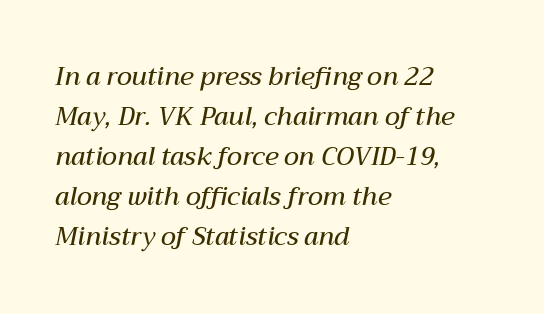
{"italic": "yes", "lean": "right", "slant_degrees": 12, "bold": "semi", "underline": "no", "align": "left", "line_spacing": "normal", "line_spacing_ratio": 1.6, "letter_spacing": "normal", "letter_spacing_em": 0.0, "glyph_px": 25}
